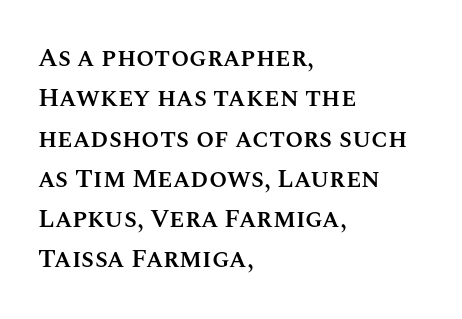
The image shows 26 px text type, upright; set left-aligned, normal line spacing (1.55x), normal letter spacing, not underlined.
